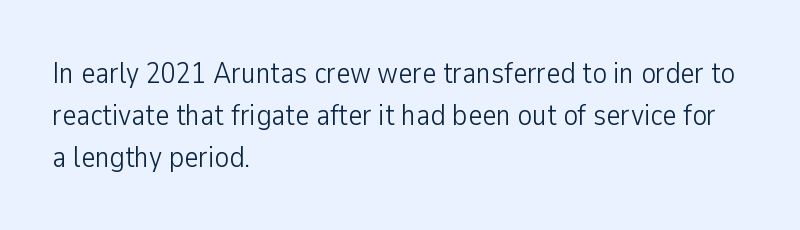
Spacing between characters is what you'd get straight out of the box. Think of a printed novel: that variable character pitch is what you see here. Quick note: not italic, upright. A classic flush-left, rag-right setting is used for this passage. Are there feet on the stems? There aren't — it's a sans.
